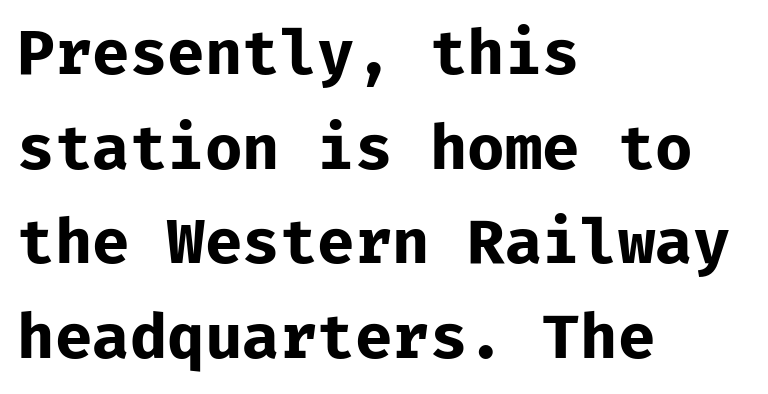
{"serif": "no", "italic": "no", "bold": "yes", "weight": "bold", "width": "normal", "stroke_contrast": "low", "x_height": "medium", "monospaced": "yes", "underline": "no", "align": "left", "line_spacing": "normal", "line_spacing_ratio": 1.55, "letter_spacing": "normal", "letter_spacing_em": 0.0, "glyph_px": 61}
